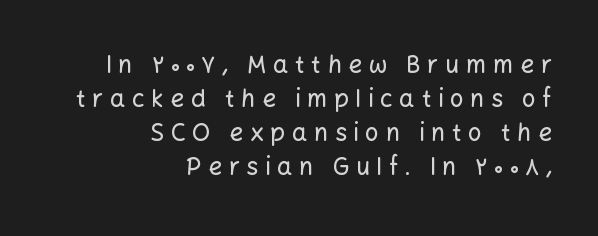
Q: Is the text italic (slanted)? A: No, it is upright.
Q: Is the text underlined? A: No.
Q: How is the paragraph aligned? A: Right-aligned.
Q: Is the spacing between letters normal or unusually wide? A: Unusually wide.
Q: Is the spacing between lines tight, normal or loose? A: Normal.
